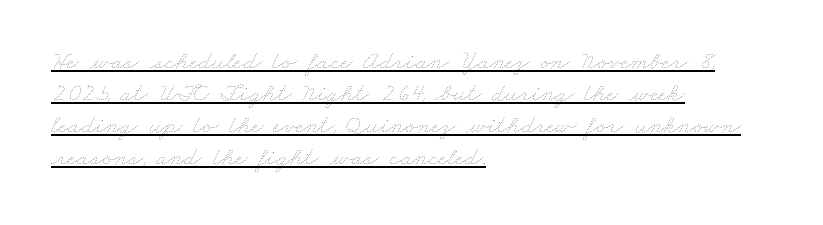
The image shows 26 px text type; set left-aligned, line spacing 1.23x, normal letter spacing, underlined.
